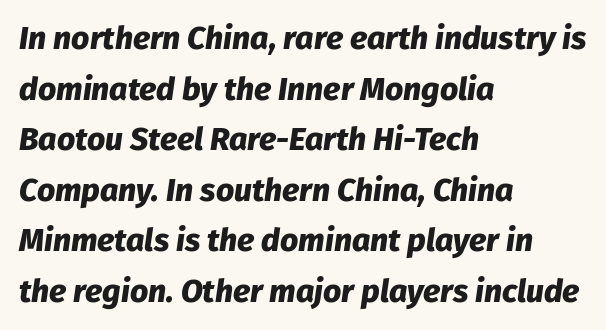
{"italic": "yes", "lean": "right", "slant_degrees": 8, "bold": "yes", "weight": "heavy", "width": "normal", "stroke_contrast": "low", "x_height": "medium", "monospaced": "no", "underline": "no", "align": "left", "line_spacing": "normal", "line_spacing_ratio": 1.58, "letter_spacing": "normal", "letter_spacing_em": 0.0, "glyph_px": 32}
